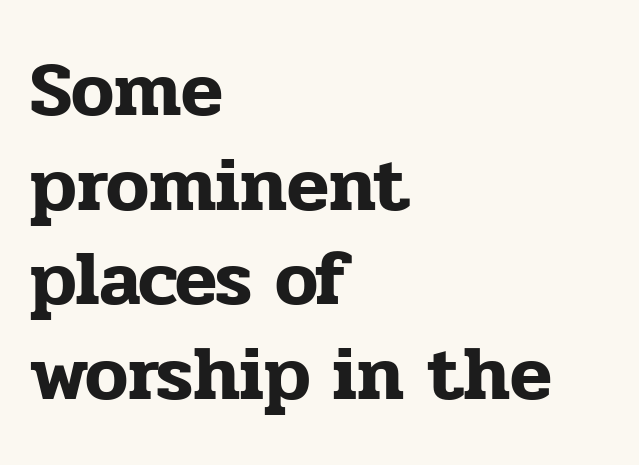
{"serif": "yes", "italic": "no", "width": "normal", "stroke_contrast": "low", "x_height": "medium", "monospaced": "no", "underline": "no", "align": "left", "line_spacing_ratio": 1.23, "letter_spacing": "normal", "letter_spacing_em": 0.0, "glyph_px": 77}
